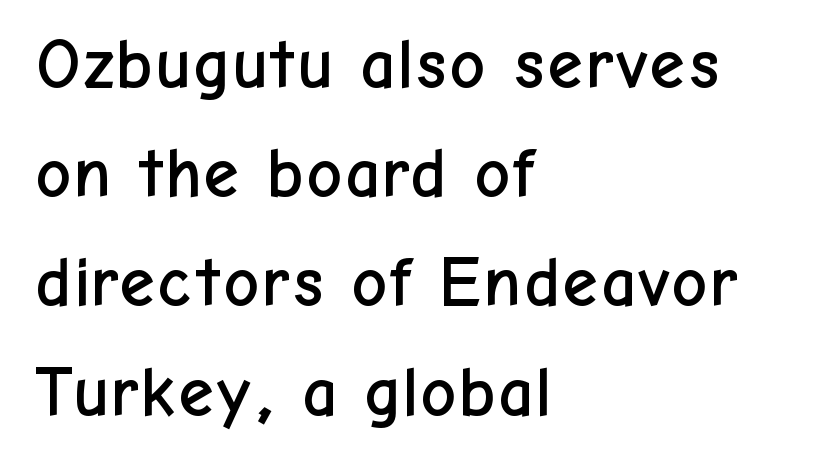
The image shows 70 px sans-serif type, upright; set left-aligned, normal line spacing (1.56x), normal letter spacing, not underlined; low stroke contrast and a medium x-height.
